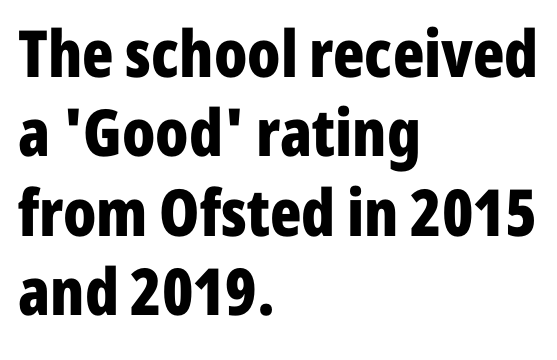
Descenders hang freely into open space. There is no visible air inserted between adjacent glyphs. Thick stems and heavy bowls — unmistakably bold. Classification — sans serif. Looks like regular typesetting: each glyph gets only the width it needs. A typesetter would mark this as roman, not italic.
